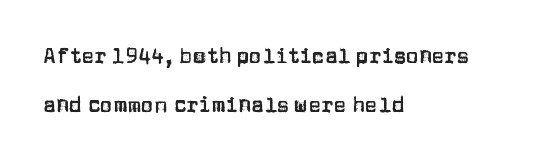
{"italic": "no", "underline": "no", "align": "left", "line_spacing": "loose", "line_spacing_ratio": 2.32, "letter_spacing": "normal", "letter_spacing_em": 0.0, "glyph_px": 21}
